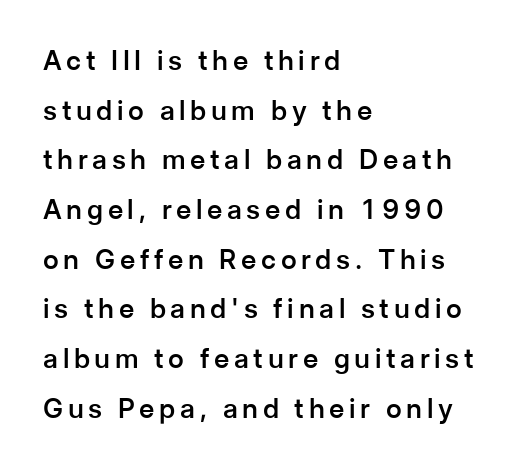
You can tell it's not italic because the verticals are truly vertical. Layout note: lines flush left. These words are printed semibold, heavier than regular yet not bold. Quick note: underline off.
